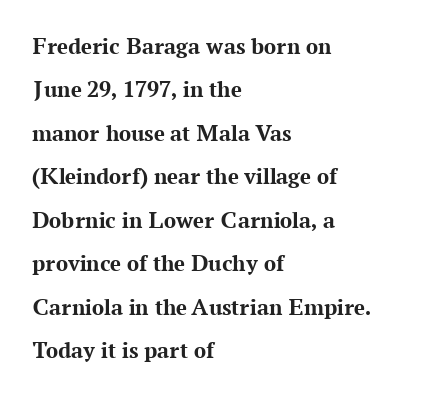
Q: Is the text bold? A: Yes.
Q: Is the text italic (slanted)? A: No, it is upright.
Q: Is the text underlined? A: No.
Q: How is the paragraph aligned? A: Left-aligned.
Q: Is the spacing between letters normal or unusually wide? A: Normal.
